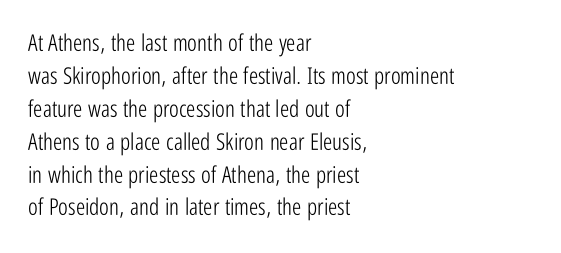
The image shows 23 px text type, upright; set left-aligned, normal line spacing (1.43x), normal letter spacing, not underlined.
